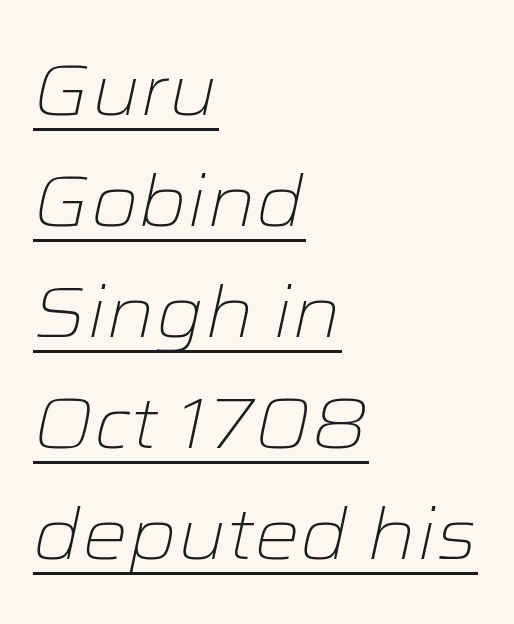
Q: Is the text bold? A: No.
Q: Is the text italic (slanted)? A: Yes, it leans right by about 12 degrees.
Q: Is the text underlined? A: Yes.
Q: How is the paragraph aligned? A: Left-aligned.
Q: Is the spacing between letters normal or unusually wide? A: Normal.
Q: Is the spacing between lines tight, normal or loose? A: Normal.
Q: Width (condensed, normal, or wide)? A: Wide.
Q: Stroke contrast? A: Low.
Q: x-height? A: Medium.
Q: Monospaced? A: No.
